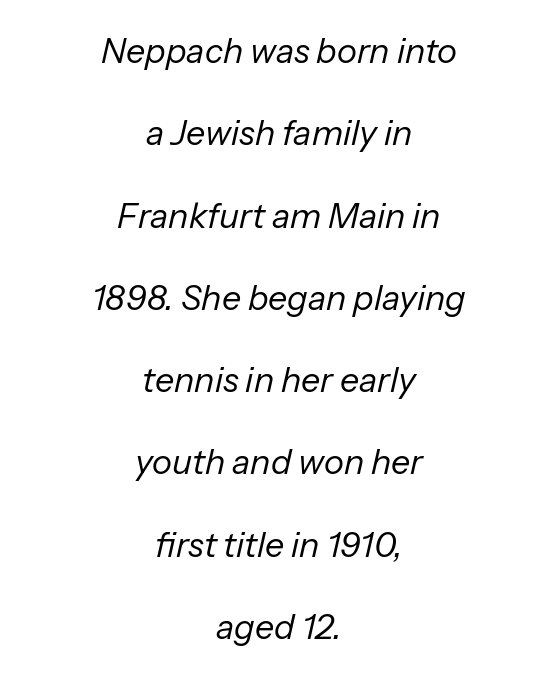
The image shows 34 px regular-weight type, italic (leaning right); set centered, loose line spacing (2.42x), normal letter spacing, not underlined; low stroke contrast and a medium x-height.
